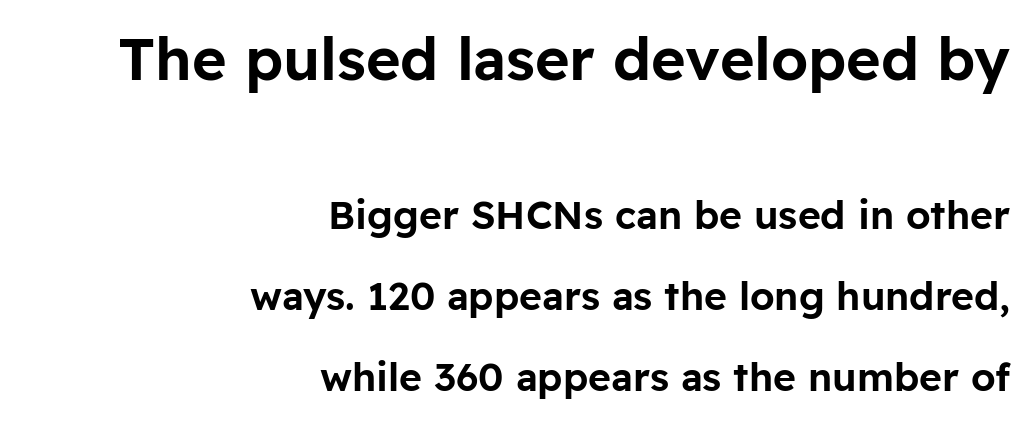
Q: Is the text italic (slanted)? A: No, it is upright.
Q: Is the typeface a serif or a sans-serif typeface? A: Sans-serif.
Q: Is the text underlined? A: No.
Q: How is the paragraph aligned? A: Right-aligned.
Q: Is the spacing between letters normal or unusually wide? A: Normal.
Q: Is the spacing between lines tight, normal or loose? A: Loose.
Q: Which block of text is set in a larger size, the first (top) or the second (bottom)? A: The first (top) one.
Q: Width (condensed, normal, or wide)? A: Normal.
Q: Stroke contrast? A: Low.
Q: x-height? A: Medium.
Q: Monospaced? A: No.
